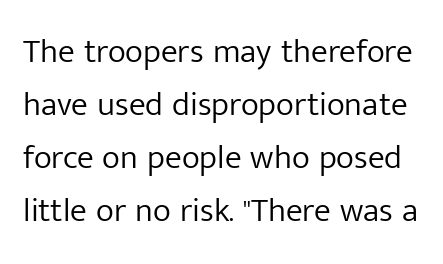
The image shows 34 px light sans-serif type, upright; set normal line spacing (1.56x), normal letter spacing, not underlined; low stroke contrast and a medium x-height.
